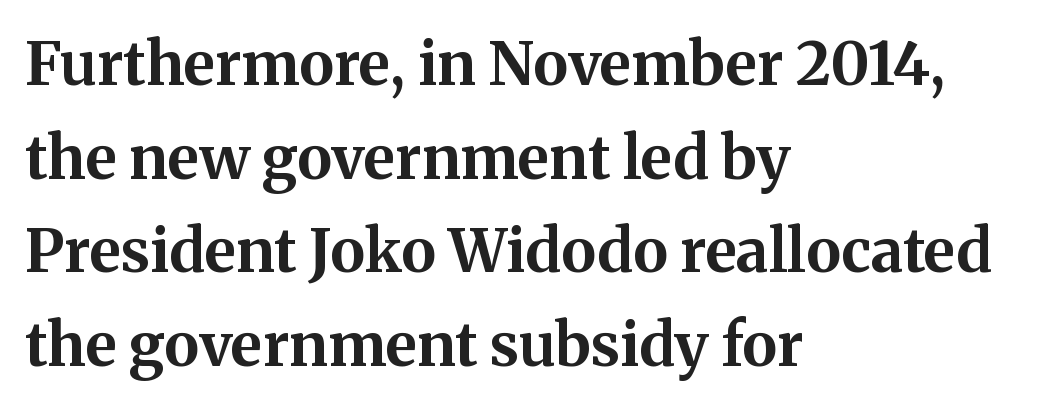
{"serif": "yes", "italic": "no", "bold": "yes", "weight": "bold", "width": "normal", "stroke_contrast": "medium", "x_height": "medium", "monospaced": "no", "underline": "no", "align": "left", "line_spacing": "normal", "line_spacing_ratio": 1.56, "letter_spacing": "normal", "letter_spacing_em": 0.0, "glyph_px": 60}
